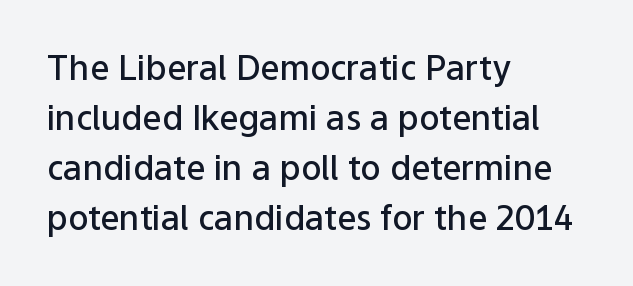
The tracking reads as untouched default to a designer's eye. Students, this is semibold: more ink than regular, less than bold. Posture: vertical. The rendering anchors every line to the left-hand side. Interline gaps are of average width in this sample. The type family on display is of the sans-serif kind.
